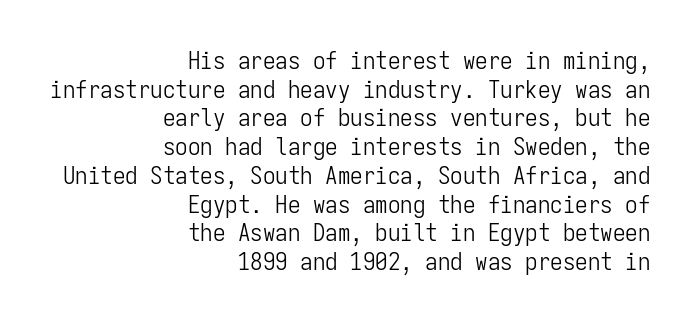
{"italic": "no", "bold": "no", "underline": "no", "align": "right", "line_spacing": "tight", "line_spacing_ratio": 1.15, "letter_spacing": "normal", "letter_spacing_em": 0.0, "glyph_px": 25}
